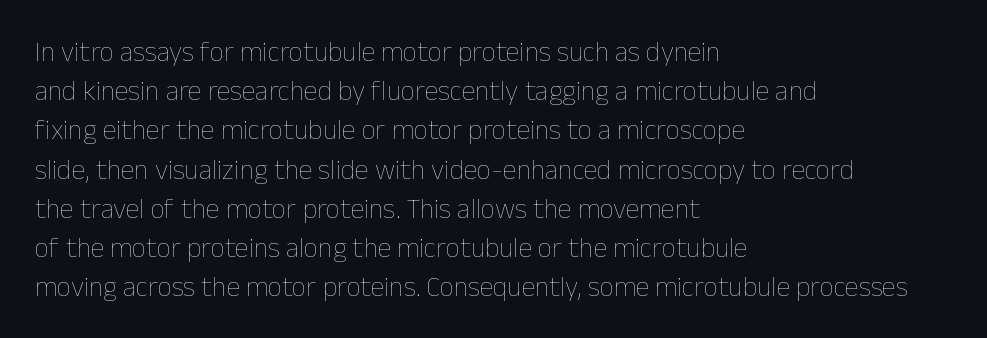
Anything drawn beneath the words? Only blank space. These lines are set flush left with a ragged right edge. Is the type heavy? It reads as light-to-regular instead. Do the characters align in a grid? No, the font is proportional. The type sits square on the baseline with zero lean.
